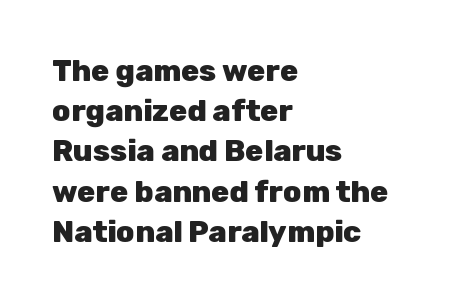
The image shows 30 px heavy sans-serif type, upright; set left-aligned, normal line spacing (1.34x), normal letter spacing, not underlined; low stroke contrast and a medium x-height.
